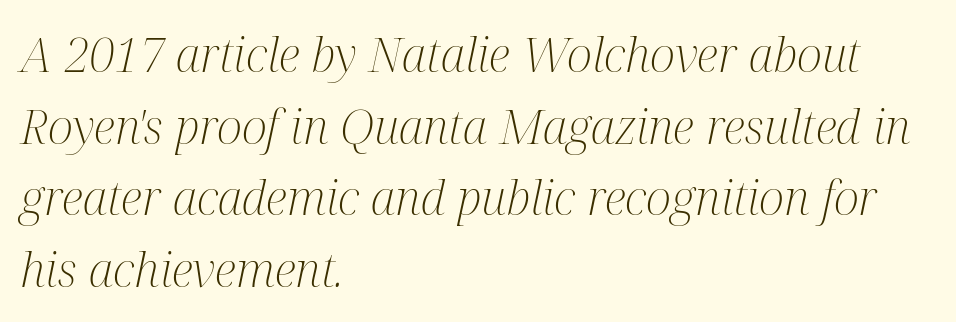
The image shows 48 px light, condensed serif type, italic (leaning right); set left-aligned, normal line spacing (1.49x), normal letter spacing, not underlined; medium stroke contrast and a medium x-height.
